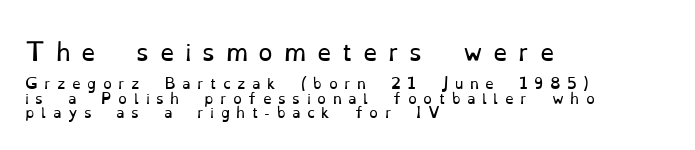
Q: Is the text bold? A: No.
Q: Is the text italic (slanted)? A: No, it is upright.
Q: Is the text underlined? A: No.
Q: How is the paragraph aligned? A: Left-aligned.
Q: Is the spacing between letters normal or unusually wide? A: Unusually wide.
Q: Is the spacing between lines tight, normal or loose? A: Tight.
Q: Which block of text is set in a larger size, the first (top) or the second (bottom)? A: The first (top) one.
